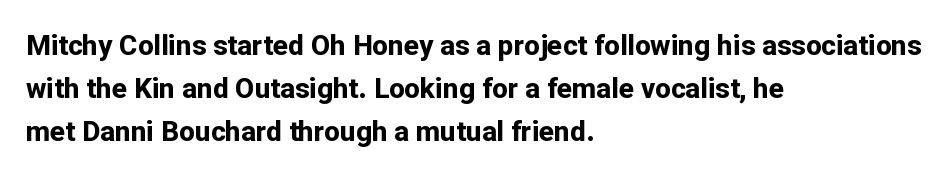
Each new line begins a customary step beneath the previous one. The rendering uses natural spacing where letterforms have individual widths. The axis of the letterforms is exactly vertical. The letters are bold, with thick, heavy strokes.
